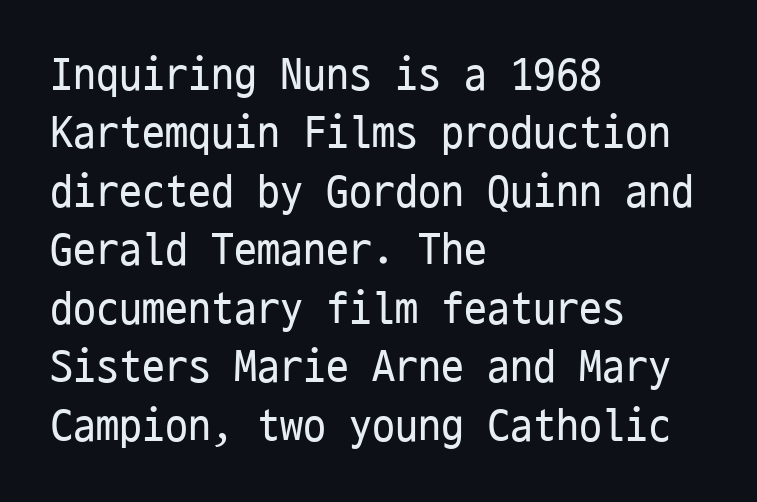
One-word summary of the alignment: left. Short note: letters normally spaced. Rule under the text: the space is simply empty. The font's upright variant was chosen for this text. The typeface has the unassuming heft of standard copy or less. What kind of face is this? One without serifs — a sans.
